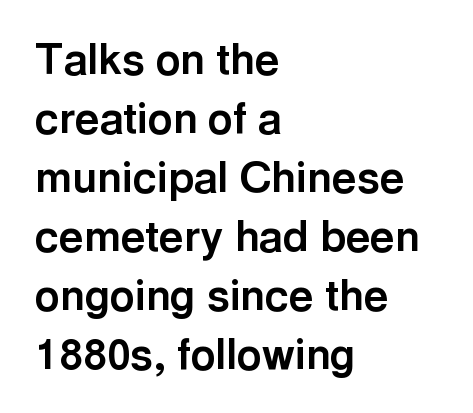
Q: Is the text bold? A: Yes.
Q: Is the text italic (slanted)? A: No, it is upright.
Q: Is the typeface a serif or a sans-serif typeface? A: Sans-serif.
Q: Is the text underlined? A: No.
Q: How is the paragraph aligned? A: Left-aligned.
Q: Is the spacing between letters normal or unusually wide? A: Normal.
Q: Is the spacing between lines tight, normal or loose? A: Normal.
Q: Width (condensed, normal, or wide)? A: Normal.
Q: x-height? A: Medium.
Q: Monospaced? A: No.
